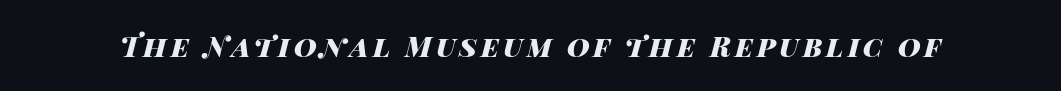
The passage shown is emphatically bold. The text carries the slant typical of an italic or oblique font. The passage shown is not underscored anywhere. Note the varied advance widths — an 'i' is clearly narrower than an 'm'.
